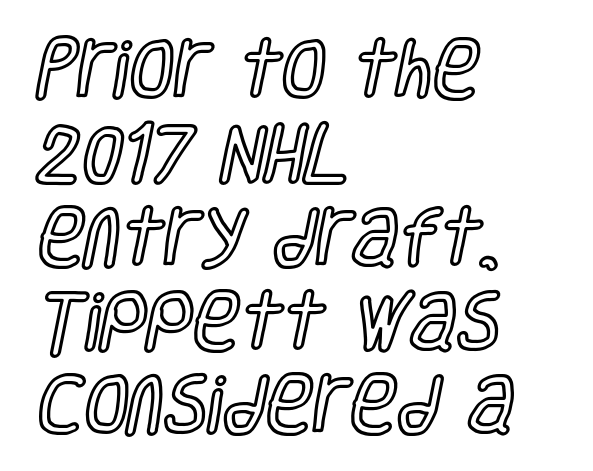
{"width": "condensed", "x_height": "large", "monospaced": "no", "underline": "no", "align": "left", "line_spacing": "normal", "line_spacing_ratio": 1.31, "letter_spacing": "normal", "letter_spacing_em": 0.0, "glyph_px": 64}
